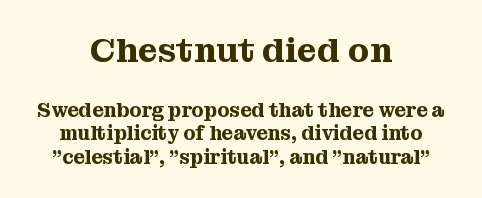
Q: Is the text italic (slanted)? A: No, it is upright.
Q: Is the typeface a serif or a sans-serif typeface? A: Serif.
Q: Is the text underlined? A: No.
Q: How is the paragraph aligned? A: Centered.
Q: Is the spacing between letters normal or unusually wide? A: Normal.
Q: Which block of text is set in a larger size, the first (top) or the second (bottom)? A: The first (top) one.
Q: Width (condensed, normal, or wide)? A: Normal.
Q: Stroke contrast? A: Medium.
Q: x-height? A: Medium.
Q: Monospaced? A: No.
